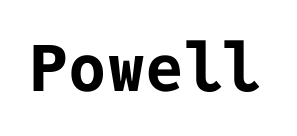
The gap between lines stays unmarked. The letterforms sit shoulder to shoulder at normal distance. Every letter is thick-stroked: bold, no question. A typesetter would call this monospace, since all characters share one set width. The axis of the letterforms is exactly vertical. Observe the absence of serifs on each vertical stroke in this sample.
